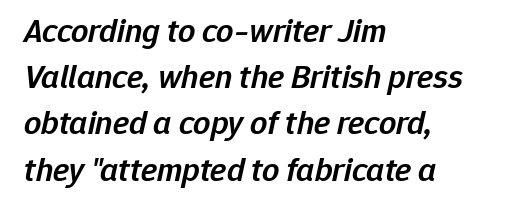
The image shows 34 px semibold type, italic (leaning right); set left-aligned, normal line spacing (1.36x), normal letter spacing, not underlined; low stroke contrast and a medium x-height.
